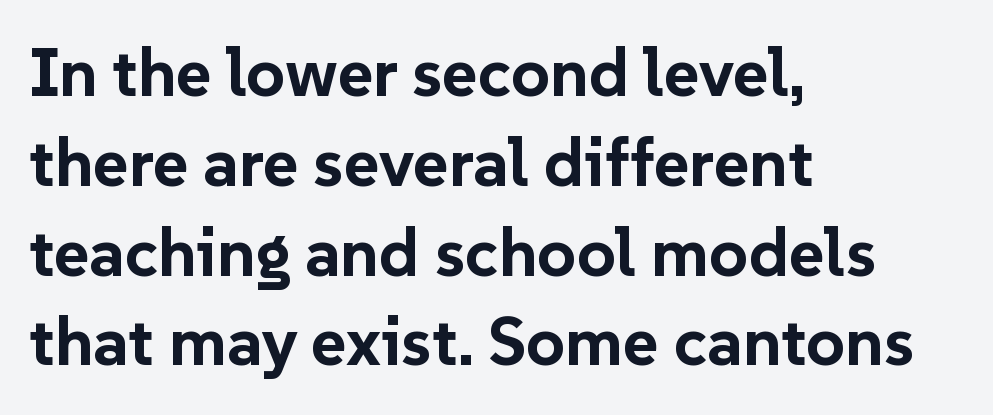
The letters stand upright; this is a roman face. The letters are bold, with thick, heavy strokes. Leading: standard. Honestly, there is no underline to notice here at all. The lines in this sample share a left origin and differ only in where they stop. Is the letter spacing exaggerated? No — it looks like the ordinary default.
